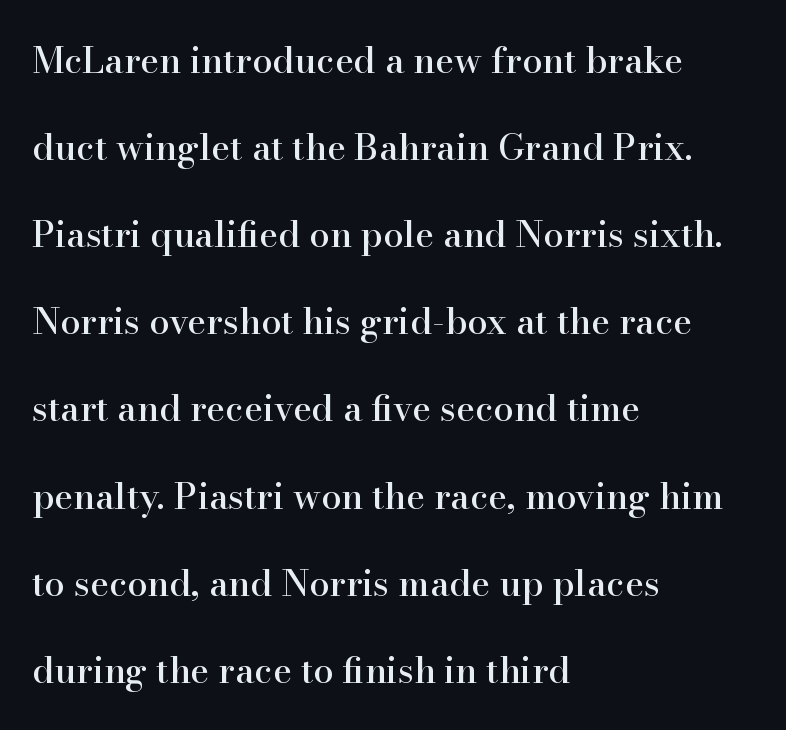
{"serif": "yes", "italic": "no", "width": "normal", "stroke_contrast": "high", "x_height": "small", "monospaced": "no", "underline": "no", "align": "left", "line_spacing": "loose", "line_spacing_ratio": 2.42, "letter_spacing": "normal", "letter_spacing_em": 0.0, "glyph_px": 36}
